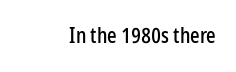
{"italic": "no", "underline": "no", "align": "right", "letter_spacing": "normal", "letter_spacing_em": 0.0, "glyph_px": 21}
